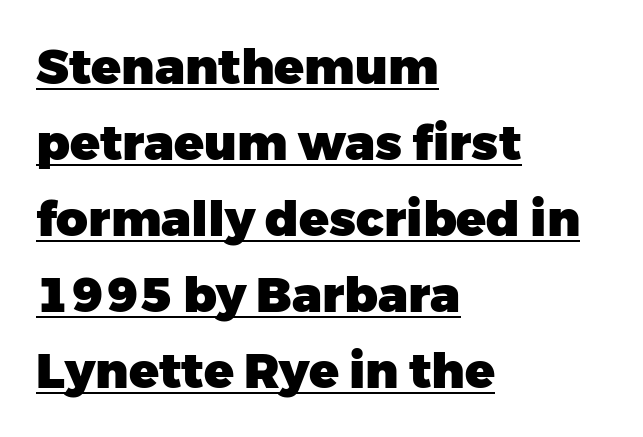
Q: Is the text bold? A: Yes.
Q: Is the text italic (slanted)? A: No, it is upright.
Q: Is the typeface a serif or a sans-serif typeface? A: Sans-serif.
Q: Is the text underlined? A: Yes.
Q: How is the paragraph aligned? A: Left-aligned.
Q: Is the spacing between letters normal or unusually wide? A: Normal.
Q: Is the spacing between lines tight, normal or loose? A: Normal.
Q: Width (condensed, normal, or wide)? A: Normal.
Q: Stroke contrast? A: Low.
Q: x-height? A: Medium.
Q: Monospaced? A: No.
